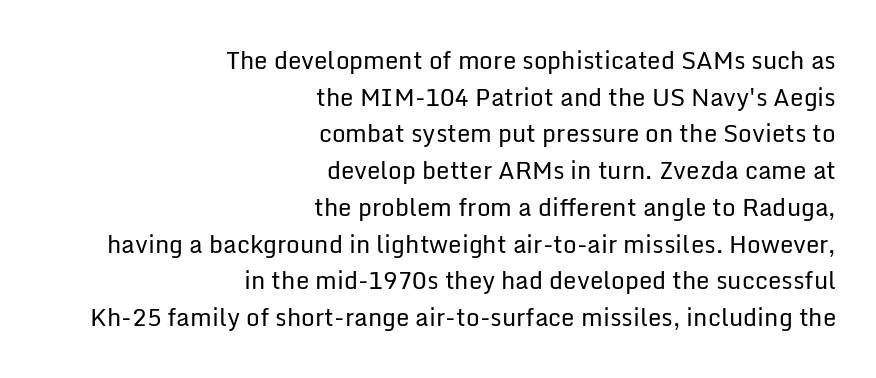
The gap between lines stays unmarked. Is there any slant? The stems are plumb. Is the block centered? No — it sits flush against the right margin. This is not heavy type; no bold has been used.
